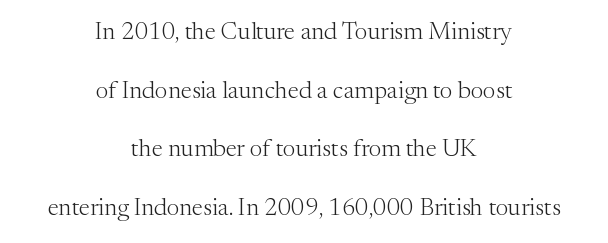
Q: Is the text bold? A: No.
Q: Is the text italic (slanted)? A: No, it is upright.
Q: Is the text underlined? A: No.
Q: How is the paragraph aligned? A: Centered.
Q: Is the spacing between letters normal or unusually wide? A: Normal.
Q: Is the spacing between lines tight, normal or loose? A: Loose.
